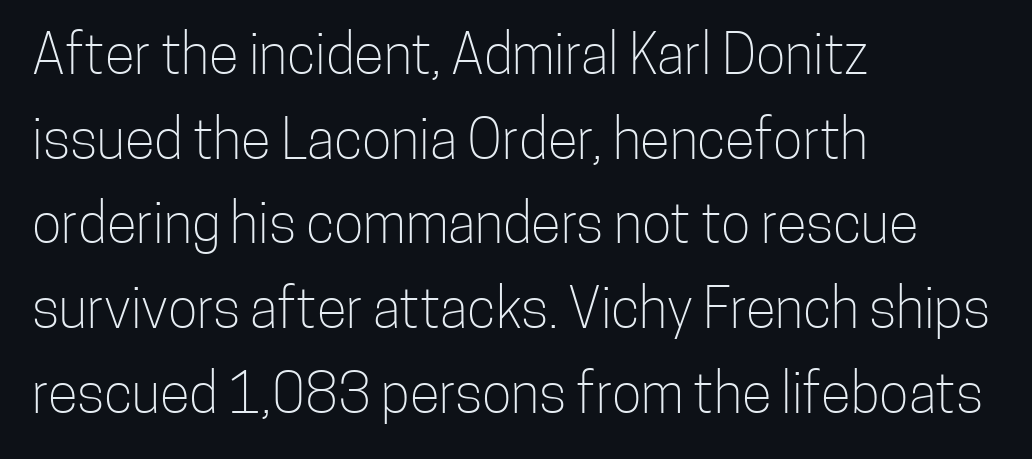
The image shows 55 px light, condensed sans-serif type, upright; set left-aligned, normal line spacing (1.54x), normal letter spacing, not underlined; low stroke contrast and a medium x-height.
